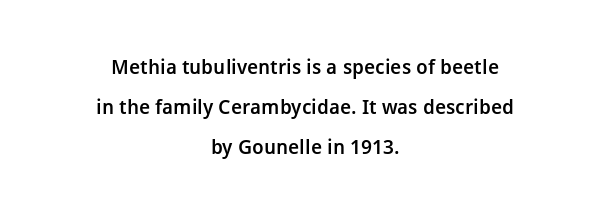
Style check: upright. The zone under the glyphs is completely vacant. Typographic density is moderately raised because the face is semibold. Layout note: lines centered.
